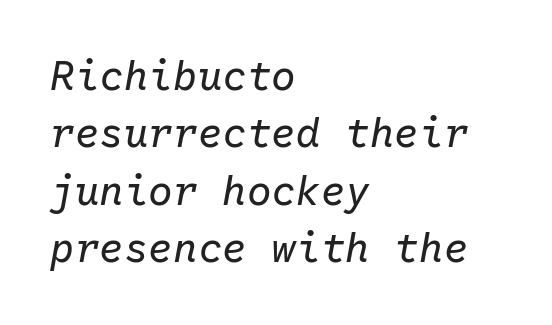
The image shows 41 px regular-weight type, italic (leaning right), monospaced; set left-aligned, normal line spacing (1.4x), normal letter spacing, not underlined; low stroke contrast and a medium x-height.
